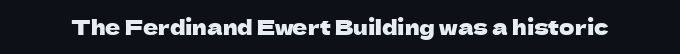
{"italic": "no", "underline": "no", "letter_spacing": "normal", "letter_spacing_em": 0.0, "glyph_px": 21}
